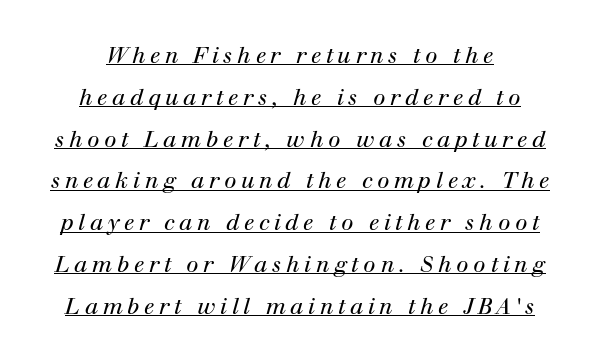
Q: Is the text bold? A: No.
Q: Is the text italic (slanted)? A: Yes, it leans right by about 12 degrees.
Q: Is the text underlined? A: Yes.
Q: Is the spacing between letters normal or unusually wide? A: Unusually wide.
Q: Is the spacing between lines tight, normal or loose? A: Loose.
